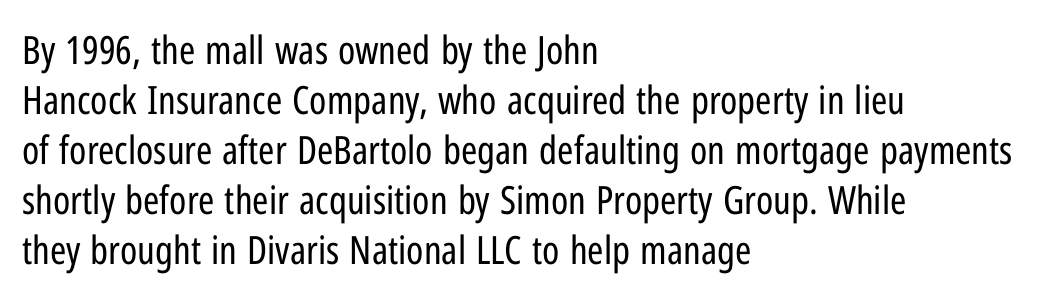
One-word summary of the alignment: left. Summary of vertical rhythm: regular, with standard interline spacing. Each word holds together tightly as a unit, with standard inter-letter gaps. Regarding serifs, this sample does without them. Check under the words: just untouched page.
